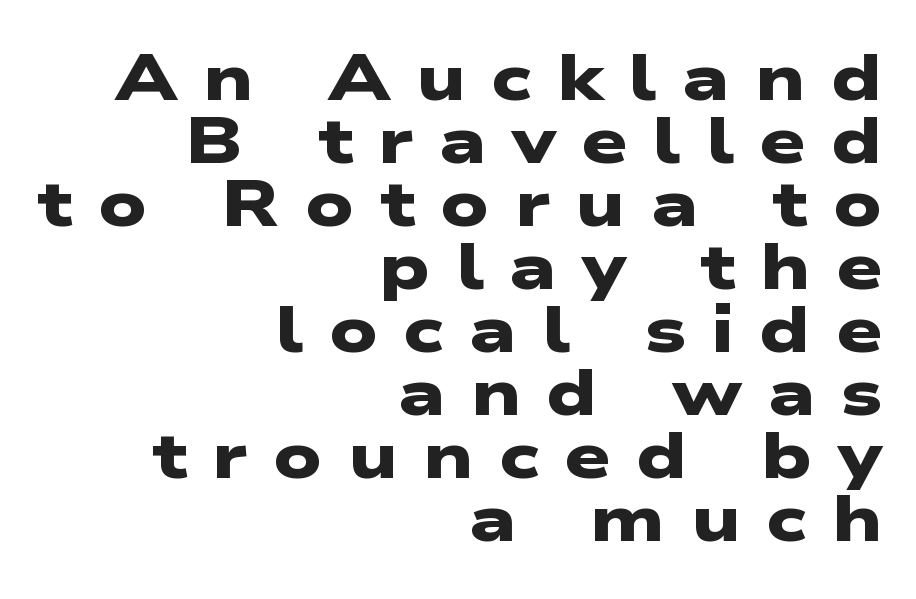
{"serif": "no", "bold": "yes", "weight": "heavy", "width": "wide", "stroke_contrast": "low", "x_height": "medium", "monospaced": "no", "underline": "no", "align": "right", "line_spacing": "tight", "line_spacing_ratio": 0.97, "letter_spacing": "wide", "letter_spacing_em": 0.39, "glyph_px": 65}
